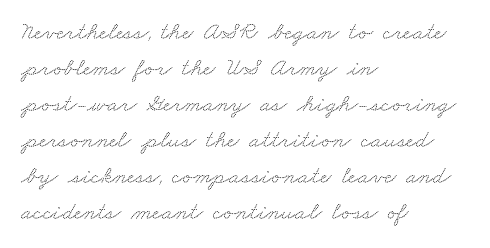
Casual observation: everything's shoved over to the left. In terms of letterspacing, this is plain default setting. The zone under the glyphs is completely vacant. This sample keeps an unexceptional amount of space between lines.
